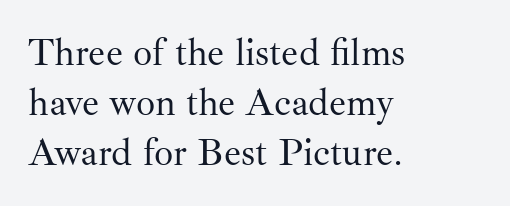
{"serif": "yes", "italic": "no", "bold": "no", "weight": "regular", "width": "normal", "stroke_contrast": "medium", "x_height": "small", "monospaced": "no", "underline": "no", "align": "left", "line_spacing": "normal", "line_spacing_ratio": 1.32, "letter_spacing": "normal", "letter_spacing_em": 0.0, "glyph_px": 38}
